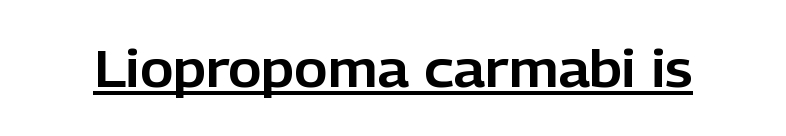
Q: Is the text italic (slanted)? A: No, it is upright.
Q: Is the typeface a serif or a sans-serif typeface? A: Sans-serif.
Q: Is the text underlined? A: Yes.
Q: Is the spacing between letters normal or unusually wide? A: Normal.
Q: Width (condensed, normal, or wide)? A: Normal.
Q: Stroke contrast? A: Low.
Q: x-height? A: Medium.
Q: Monospaced? A: No.
